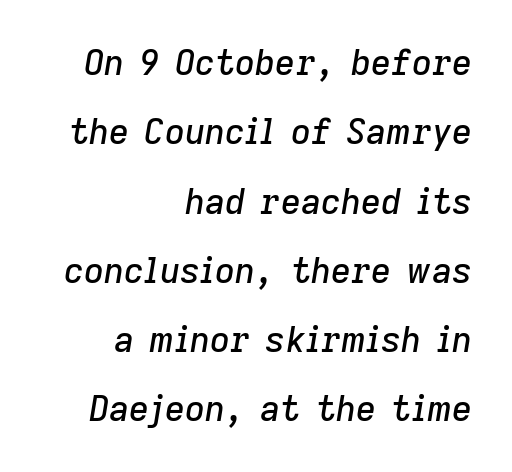
{"italic": "yes", "lean": "right", "slant_degrees": 9, "width": "normal", "stroke_contrast": "low", "x_height": "medium", "monospaced": "no", "underline": "no", "align": "right", "line_spacing": "loose", "line_spacing_ratio": 1.98, "letter_spacing": "normal", "letter_spacing_em": 0.0, "glyph_px": 35}
